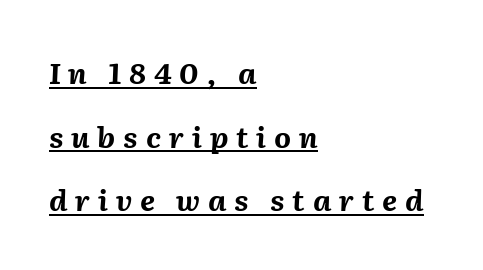
{"italic": "yes", "lean": "right", "slant_degrees": 2, "bold": "yes", "weight": "bold", "width": "normal", "stroke_contrast": "medium", "x_height": "medium", "monospaced": "no", "underline": "yes", "align": "left", "line_spacing": "loose", "line_spacing_ratio": 2.19, "letter_spacing": "wide", "letter_spacing_em": 0.27, "glyph_px": 29}
